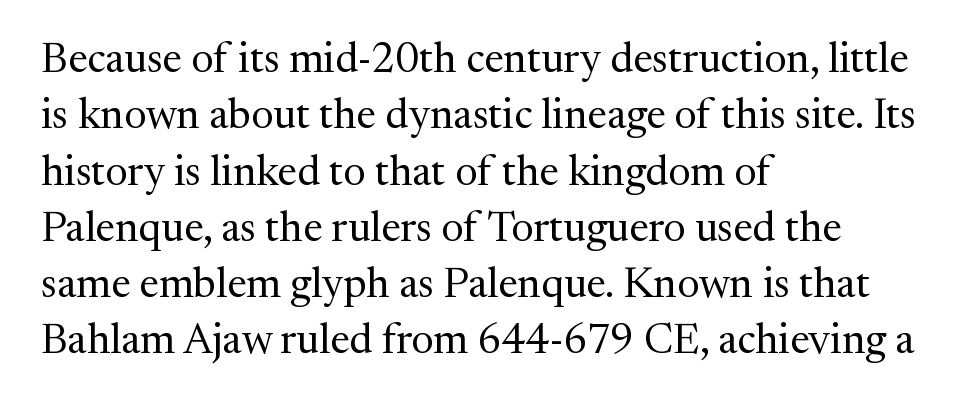
{"serif": "yes", "italic": "no", "bold": "no", "weight": "regular", "width": "normal", "stroke_contrast": "medium", "x_height": "medium", "monospaced": "no", "underline": "no", "align": "left", "line_spacing": "normal", "line_spacing_ratio": 1.34, "letter_spacing": "normal", "letter_spacing_em": 0.0, "glyph_px": 42}
